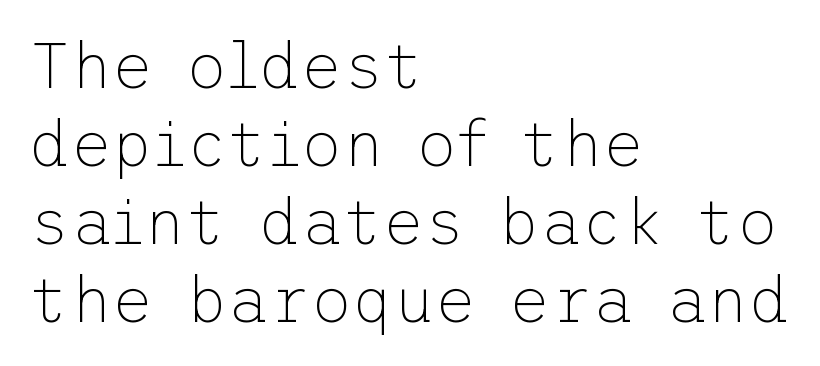
{"serif": "no", "italic": "no", "bold": "no", "weight": "thin", "width": "normal", "stroke_contrast": "low", "x_height": "medium", "underline": "no", "align": "left", "line_spacing_ratio": 1.22, "letter_spacing": "normal", "letter_spacing_em": 0.0, "glyph_px": 64}
